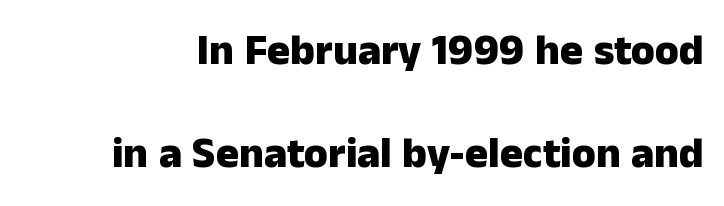
How are the letters spaced? Ordinarily, with no added tracking. You can tell it's not italic because the verticals are truly vertical. Is this a sans? Yes — the strokes have no serifs. The glyphs are unaccompanied by any horizontal stroke below them.
